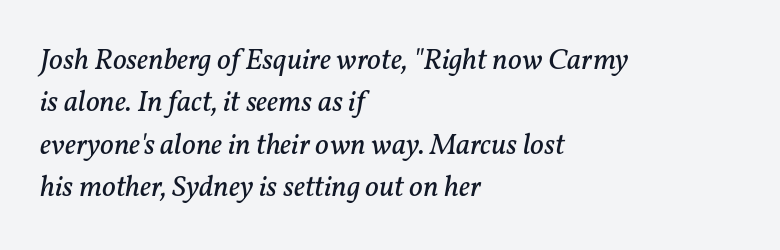
Type without underlining. There is no visible air inserted between adjacent glyphs. The letters advance in unequal steps, a hallmark of proportional type. Would a proofreader flag this as italicized? Yes. A classic flush-left, rag-right setting is used for this passage. Weight: not bold — regular or lighter.
